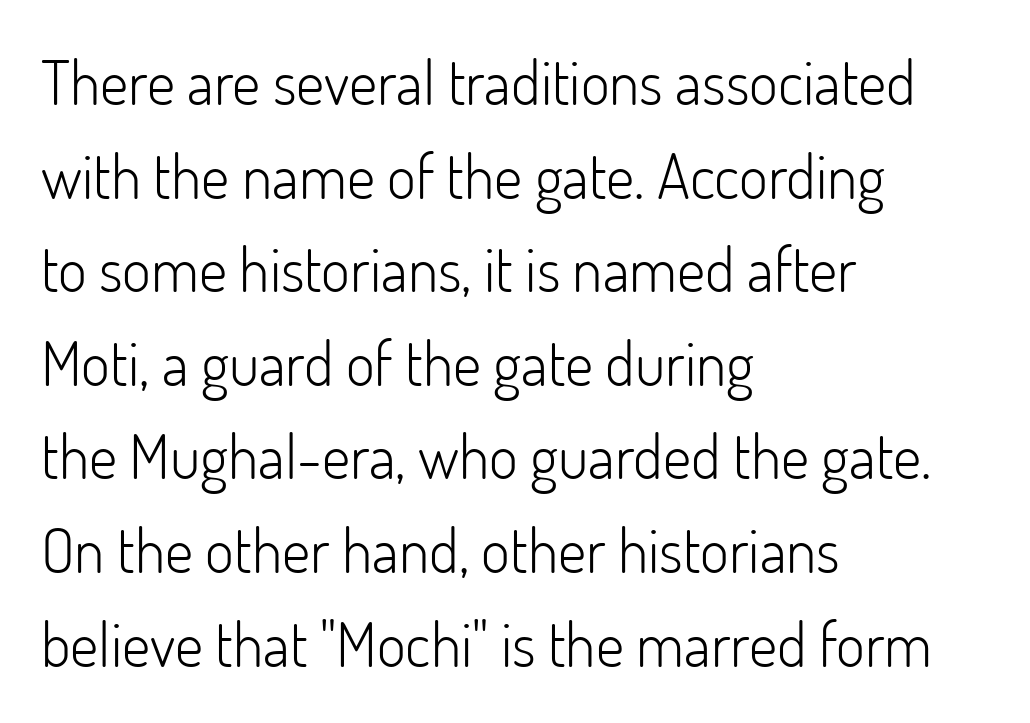
The image shows 62 px light sans-serif type, upright; set left-aligned, normal line spacing (1.51x), normal letter spacing, not underlined; low stroke contrast and a small x-height.
